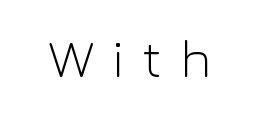
Q: Is the text bold? A: No.
Q: Is the text italic (slanted)? A: No, it is upright.
Q: Is the typeface a serif or a sans-serif typeface? A: Sans-serif.
Q: Is the text underlined? A: No.
Q: Is the spacing between letters normal or unusually wide? A: Unusually wide.
Q: Width (condensed, normal, or wide)? A: Normal.
Q: Stroke contrast? A: Low.
Q: x-height? A: Medium.
Q: Monospaced? A: No.
